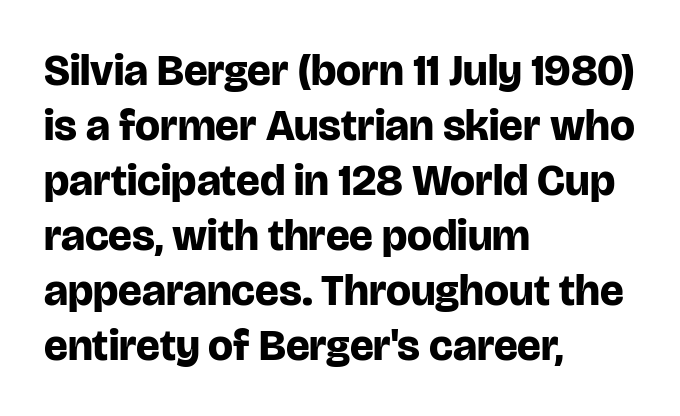
Q: Is the text bold? A: Yes.
Q: Is the text italic (slanted)? A: No, it is upright.
Q: Is the typeface a serif or a sans-serif typeface? A: Sans-serif.
Q: Is the text underlined? A: No.
Q: How is the paragraph aligned? A: Left-aligned.
Q: Is the spacing between letters normal or unusually wide? A: Normal.
Q: Is the spacing between lines tight, normal or loose? A: Normal.
Q: Width (condensed, normal, or wide)? A: Normal.
Q: Stroke contrast? A: Low.
Q: x-height? A: Large.
Q: Monospaced? A: No.
